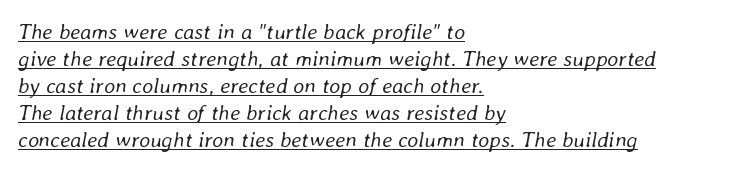
Q: Is the text bold? A: No.
Q: Is the text italic (slanted)? A: Yes, it leans right by about 8 degrees.
Q: Is the text underlined? A: Yes.
Q: How is the paragraph aligned? A: Left-aligned.
Q: Is the spacing between letters normal or unusually wide? A: Normal.
